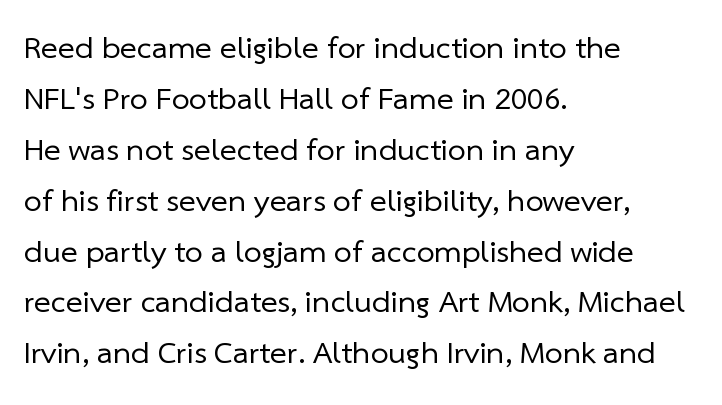
Q: Is the text bold? A: No.
Q: Is the typeface a serif or a sans-serif typeface? A: Sans-serif.
Q: Is the text underlined? A: No.
Q: How is the paragraph aligned? A: Left-aligned.
Q: Is the spacing between letters normal or unusually wide? A: Normal.
Q: Is the spacing between lines tight, normal or loose? A: Normal.
Q: Width (condensed, normal, or wide)? A: Normal.
Q: Stroke contrast? A: Low.
Q: x-height? A: Medium.
Q: Monospaced? A: No.
